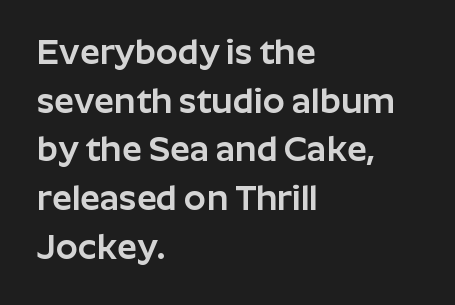
{"serif": "no", "italic": "no", "width": "normal", "stroke_contrast": "low", "x_height": "medium", "monospaced": "no", "underline": "no", "align": "left", "line_spacing": "normal", "line_spacing_ratio": 1.39, "letter_spacing": "normal", "letter_spacing_em": 0.0, "glyph_px": 35}
